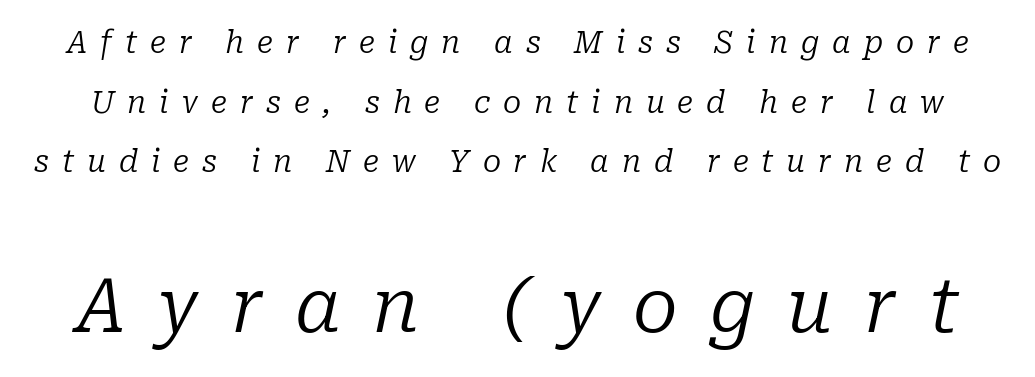
The image shows 74 px regular-weight serif type, italic (leaning right); set loose line spacing (1.99x), unusually wide letter spacing (+0.43 em), not underlined; the second (bottom) block is 2.47x larger; low stroke contrast and a medium x-height.
